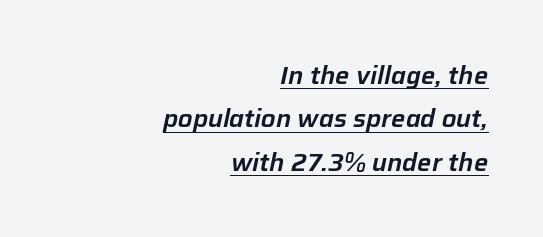
{"italic": "yes", "lean": "right", "slant_degrees": 12, "underline": "yes", "align": "right", "line_spacing_ratio": 1.74, "letter_spacing": "normal", "letter_spacing_em": 0.0, "glyph_px": 25}
